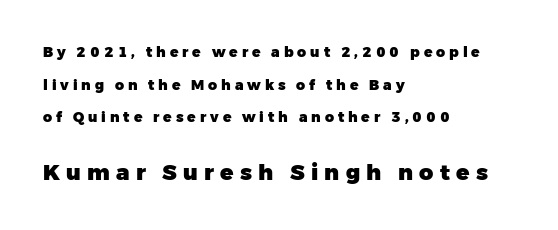
Q: Is the text bold? A: Yes.
Q: Is the text italic (slanted)? A: No, it is upright.
Q: Is the text underlined? A: No.
Q: How is the paragraph aligned? A: Left-aligned.
Q: Is the spacing between letters normal or unusually wide? A: Unusually wide.
Q: Is the spacing between lines tight, normal or loose? A: Loose.
Q: Which block of text is set in a larger size, the first (top) or the second (bottom)? A: The second (bottom) one.
